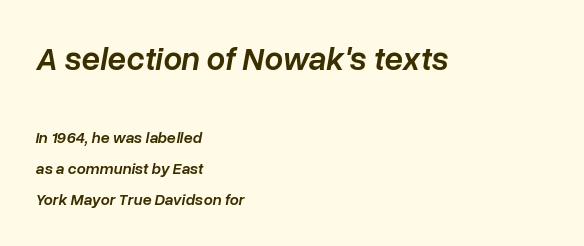
Q: Is the text bold? A: Semi-bold.
Q: Is the text italic (slanted)? A: Yes, it leans right by about 10 degrees.
Q: Is the text underlined? A: No.
Q: How is the paragraph aligned? A: Left-aligned.
Q: Is the spacing between letters normal or unusually wide? A: Normal.
Q: Is the spacing between lines tight, normal or loose? A: Loose.
Q: Which block of text is set in a larger size, the first (top) or the second (bottom)? A: The first (top) one.
Q: Width (condensed, normal, or wide)? A: Normal.
Q: Stroke contrast? A: Low.
Q: x-height? A: Medium.
Q: Monospaced? A: No.
